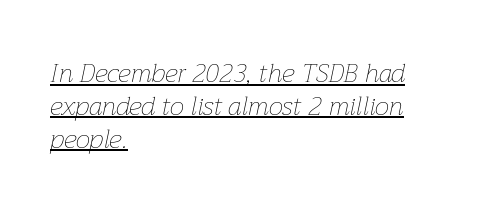
Q: Is the text bold? A: No.
Q: Is the text italic (slanted)? A: Yes, it leans right by about 12 degrees.
Q: Is the text underlined? A: Yes.
Q: How is the paragraph aligned? A: Left-aligned.
Q: Is the spacing between letters normal or unusually wide? A: Normal.
Q: Is the spacing between lines tight, normal or loose? A: Normal.
